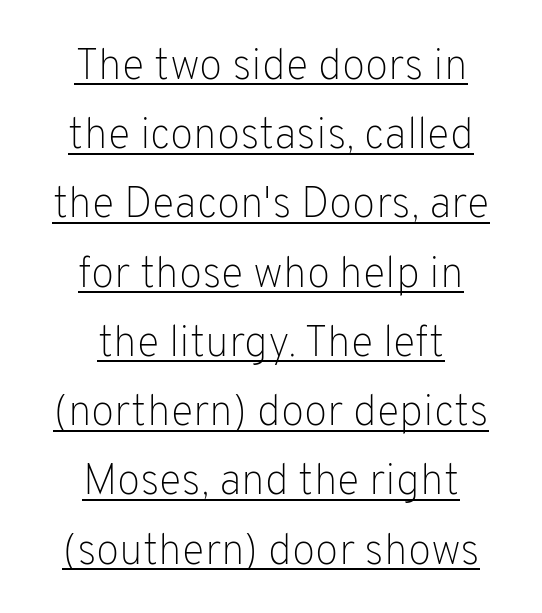
The image shows 43 px light sans-serif type, upright; set centered, normal line spacing (1.61x), normal letter spacing, underlined; low stroke contrast and a medium x-height.
